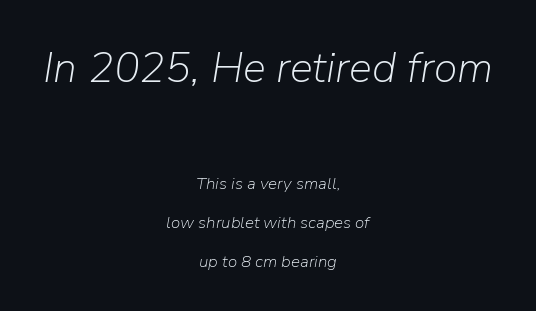
Caption: upper text group enlarged, lower text group reduced. Think standard paragraph weight, or any step lighter than that. These lines are centered, leaving both edges ragged. Descenders hang freely into open space. Vertical spacing — loose.
